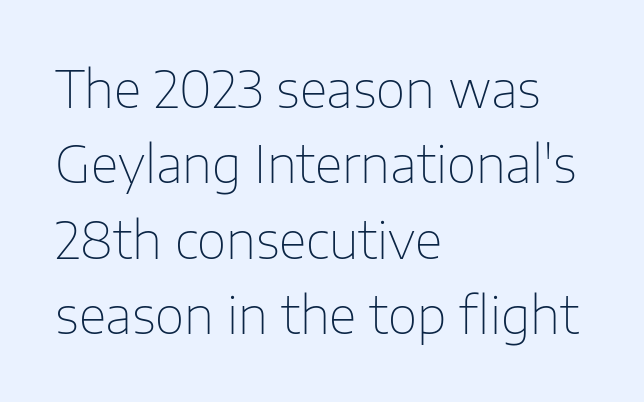
The image shows 51 px thin sans-serif type, upright; set left-aligned, normal line spacing (1.48x), normal letter spacing, not underlined; low stroke contrast and a medium x-height.
